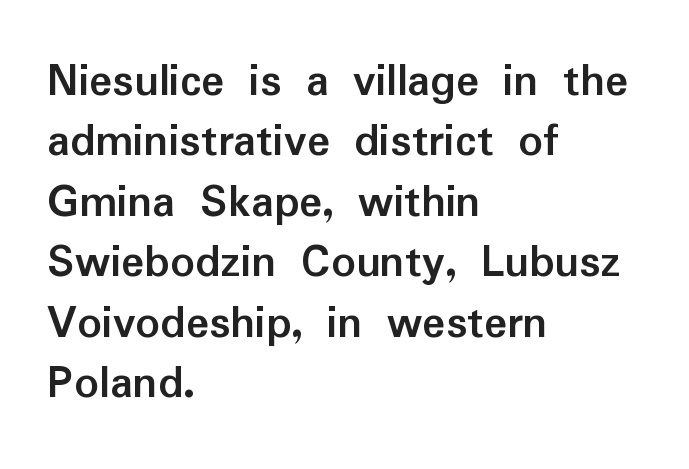
Q: Is the text bold? A: Yes.
Q: Is the text italic (slanted)? A: No, it is upright.
Q: Is the typeface a serif or a sans-serif typeface? A: Sans-serif.
Q: Is the text underlined? A: No.
Q: How is the paragraph aligned? A: Left-aligned.
Q: Is the spacing between letters normal or unusually wide? A: Normal.
Q: Is the spacing between lines tight, normal or loose? A: Normal.
Q: Width (condensed, normal, or wide)? A: Normal.
Q: Stroke contrast? A: Low.
Q: x-height? A: Medium.
Q: Monospaced? A: No.
